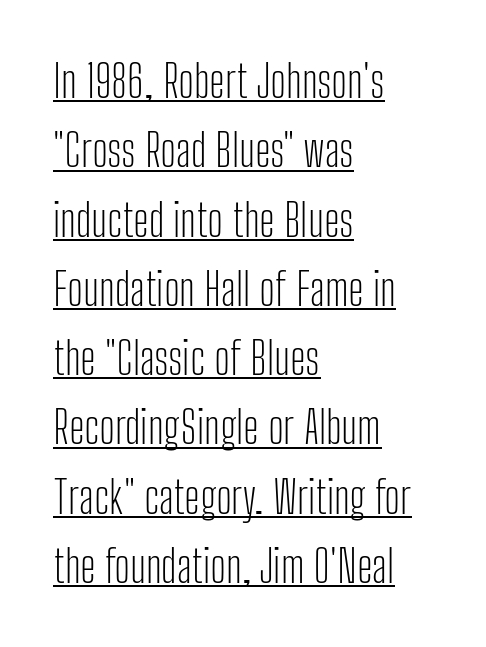
The image shows 45 px light, condensed sans-serif type, upright; set left-aligned, normal line spacing (1.54x), normal letter spacing, underlined; low stroke contrast and a medium x-height.
